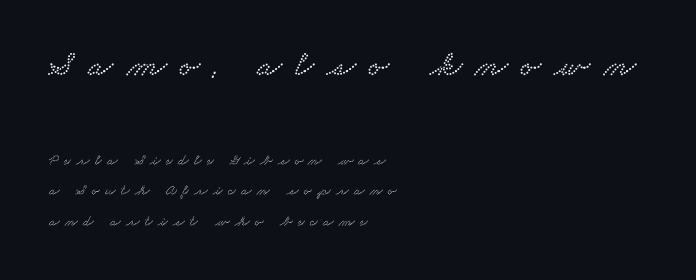
Q: Is the typeface a serif or a sans-serif typeface? A: Serif.
Q: Is the text underlined? A: No.
Q: How is the paragraph aligned? A: Left-aligned.
Q: Is the spacing between letters normal or unusually wide? A: Unusually wide.
Q: Is the spacing between lines tight, normal or loose? A: Loose.
Q: Which block of text is set in a larger size, the first (top) or the second (bottom)? A: The first (top) one.
Q: Width (condensed, normal, or wide)? A: Wide.
Q: Stroke contrast? A: Low.
Q: x-height? A: Small.
Q: Monospaced? A: No.
